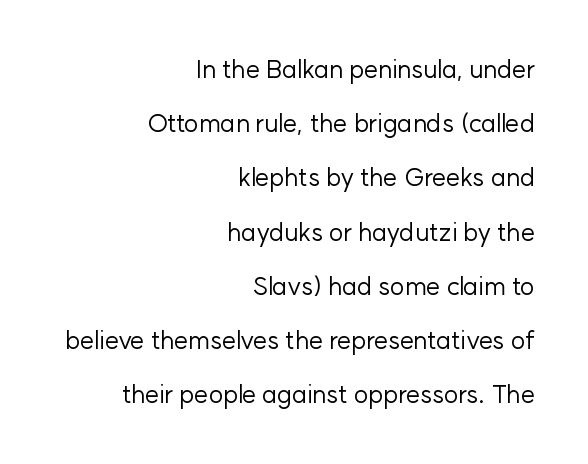
Standard letterfit; no display-style spreading of the glyphs. Is the type heavy? It reads as light-to-regular instead. The rendering uses a large line-height, opening up the rows. This is the regular roman posture of the typeface. The string is rendered with underlining switched off. The paragraph shown leans on its right margin.
